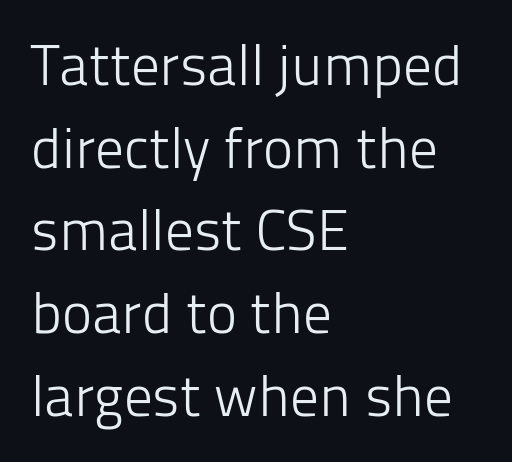
{"serif": "no", "italic": "no", "bold": "no", "weight": "light", "width": "normal", "stroke_contrast": "low", "x_height": "medium", "monospaced": "no", "underline": "no", "align": "left", "line_spacing": "normal", "line_spacing_ratio": 1.45, "letter_spacing": "normal", "letter_spacing_em": 0.0, "glyph_px": 57}
